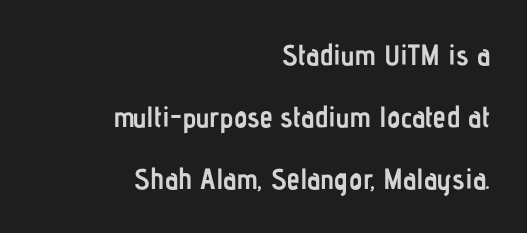
Q: Is the text bold? A: Yes.
Q: Is the text italic (slanted)? A: No, it is upright.
Q: Is the typeface a serif or a sans-serif typeface? A: Sans-serif.
Q: Is the text underlined? A: No.
Q: How is the paragraph aligned? A: Right-aligned.
Q: Is the spacing between letters normal or unusually wide? A: Normal.
Q: Is the spacing between lines tight, normal or loose? A: Loose.
Q: Width (condensed, normal, or wide)? A: Condensed.
Q: Stroke contrast? A: Low.
Q: x-height? A: Medium.
Q: Monospaced? A: No.
